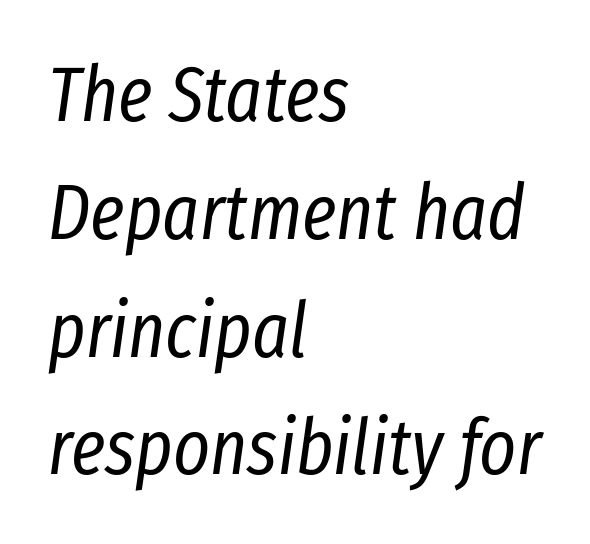
{"italic": "yes", "lean": "right", "slant_degrees": 8, "bold": "no", "weight": "regular", "width": "condensed", "stroke_contrast": "low", "x_height": "medium", "monospaced": "no", "underline": "no", "align": "left", "line_spacing": "normal", "line_spacing_ratio": 1.51, "letter_spacing": "normal", "letter_spacing_em": 0.0, "glyph_px": 78}
